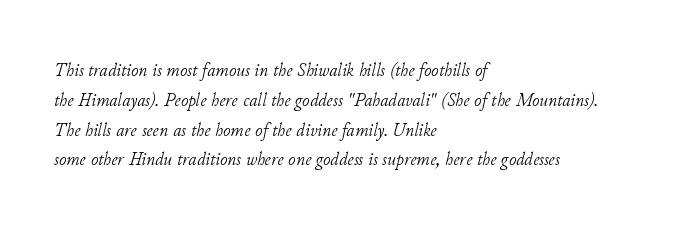
{"italic": "yes", "lean": "right", "slant_degrees": 11, "bold": "no", "underline": "no", "align": "left", "line_spacing": "normal", "line_spacing_ratio": 1.49, "letter_spacing": "normal", "letter_spacing_em": 0.0, "glyph_px": 20}
